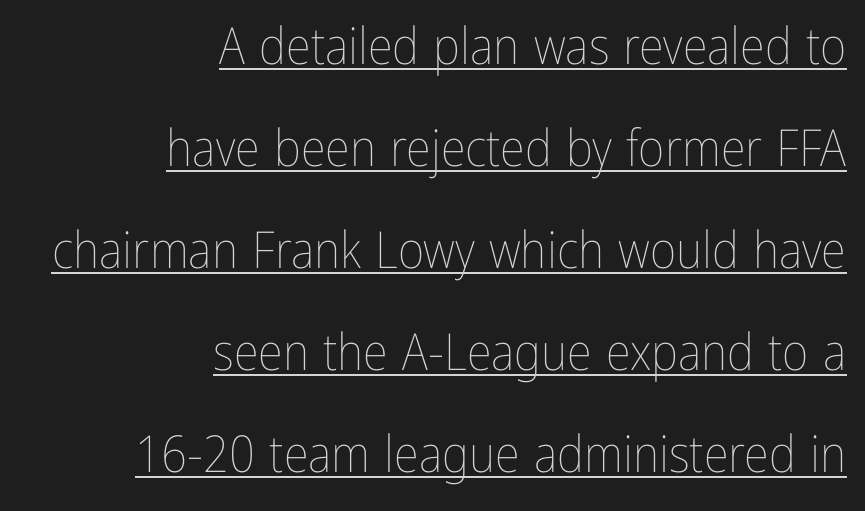
The type is set solid horizontally, with unmodified tracking. This sample has the flowing, uneven cadence of proportional lettering. Unlike italic type, these characters show no tilt at all. Regarding leading, the lines here are spaced well apart. Notice how the passage keeps a crisp vertical edge on the right only.
